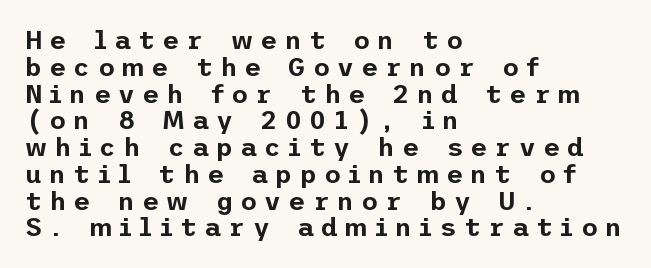
{"italic": "no", "underline": "no", "align": "left", "line_spacing": "tight", "line_spacing_ratio": 1.03, "letter_spacing": "wide", "letter_spacing_em": 0.28, "glyph_px": 26}
